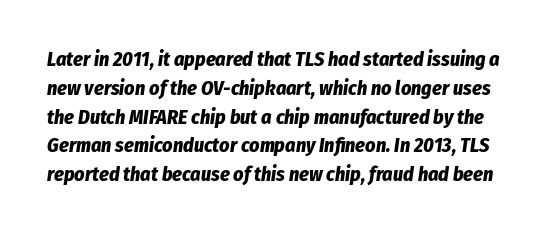
The image shows 20 px bold type, italic (leaning right); set normal line spacing (1.44x), normal letter spacing, not underlined.
